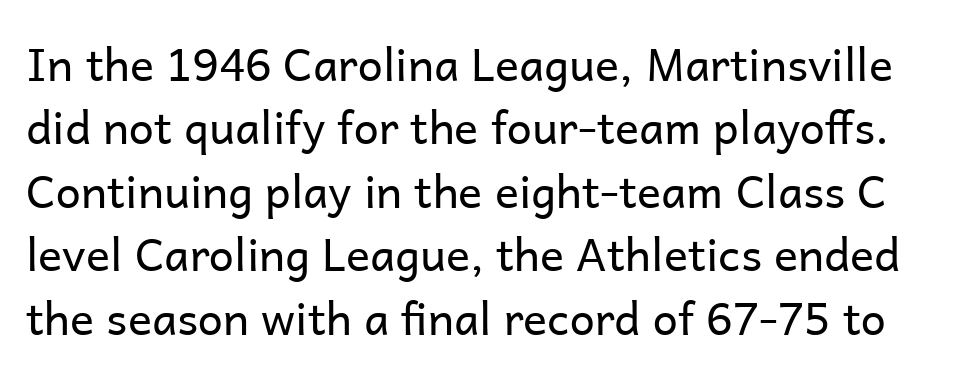
The image shows 45 px regular-weight sans-serif type, upright; set normal line spacing (1.41x), normal letter spacing, not underlined; low stroke contrast and a medium x-height.
